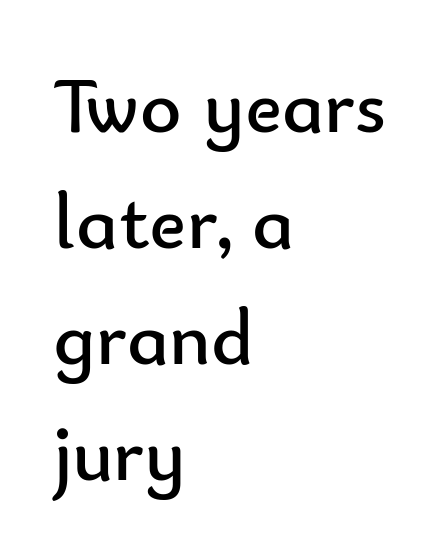
{"serif": "no", "italic": "no", "bold": "no", "weight": "regular", "width": "normal", "stroke_contrast": "low", "x_height": "small", "monospaced": "no", "underline": "no", "align": "left", "line_spacing": "normal", "line_spacing_ratio": 1.47, "letter_spacing": "normal", "letter_spacing_em": 0.0, "glyph_px": 79}
